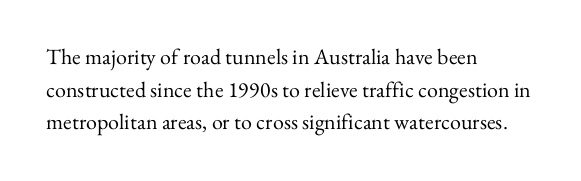
The image shows 22 px text type, upright; set left-aligned, normal line spacing (1.48x), normal letter spacing, not underlined.
